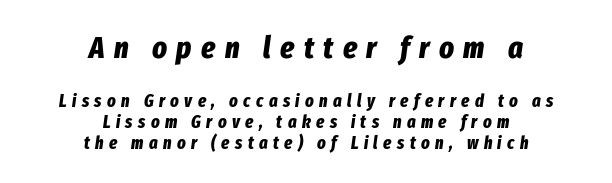
{"italic": "yes", "lean": "right", "slant_degrees": 8, "bold": "yes", "weight": "bold", "width": "condensed", "stroke_contrast": "low", "x_height": "medium", "monospaced": "no", "underline": "no", "align": "center", "line_spacing_ratio": 1.16, "letter_spacing": "wide", "letter_spacing_em": 0.3, "larger_block": "first", "size_ratio": 1.72, "glyph_px": 31}
